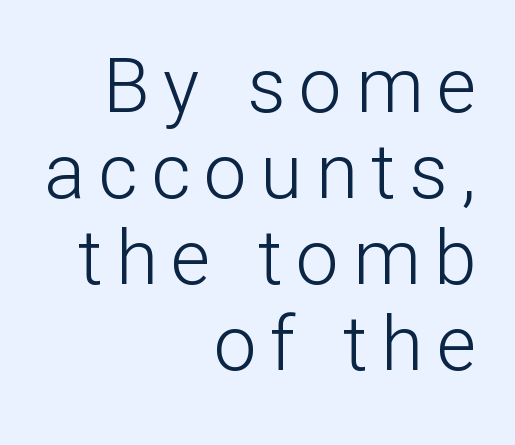
{"serif": "no", "italic": "no", "bold": "no", "weight": "light", "width": "normal", "stroke_contrast": "low", "x_height": "medium", "monospaced": "no", "underline": "no", "align": "right", "line_spacing": "tight", "line_spacing_ratio": 1.13, "glyph_px": 76}
